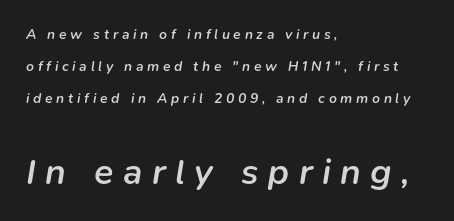
The image shows 36 px semibold type, italic (leaning right); set left-aligned, loose line spacing (2.3x), unusually wide letter spacing (+0.26 em), not underlined; the second (bottom) block is 2.57x larger; low stroke contrast and a medium x-height.
